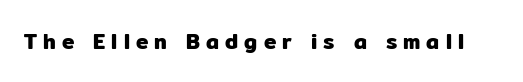
Q: Is the text italic (slanted)? A: No, it is upright.
Q: Is the text underlined? A: No.
Q: Is the spacing between letters normal or unusually wide? A: Unusually wide.
